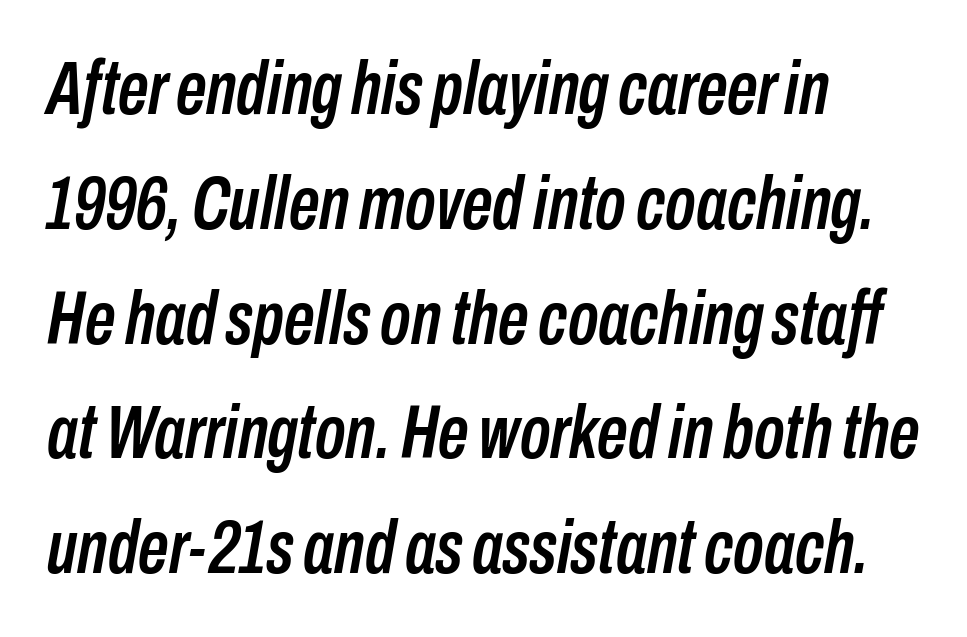
The image shows 76 px condensed type, italic (leaning right); set left-aligned, normal line spacing (1.51x), normal letter spacing, not underlined; low stroke contrast and a medium x-height.
